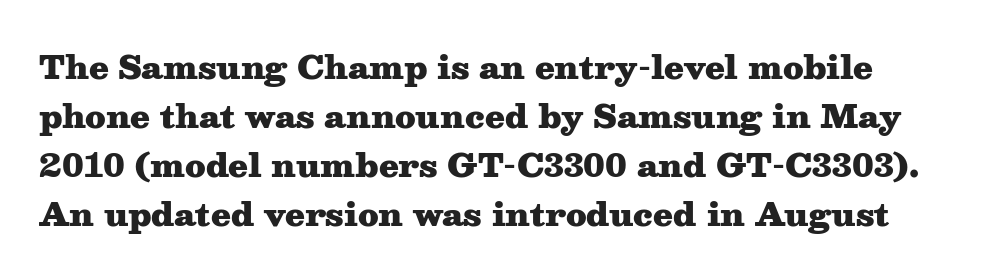
Look at the tracking — it's just the regular setting, nothing added. Classification — serif. Each new line begins a customary step beneath the previous one. Upright lettering throughout. Emphasis by weight is at full strength: bold. Descender tails drop into unmarked territory.
